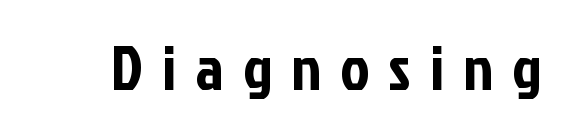
Q: Is the text italic (slanted)? A: No, it is upright.
Q: Is the typeface a serif or a sans-serif typeface? A: Sans-serif.
Q: Is the text underlined? A: No.
Q: Is the spacing between letters normal or unusually wide? A: Unusually wide.
Q: Width (condensed, normal, or wide)? A: Condensed.
Q: Stroke contrast? A: Low.
Q: x-height? A: Medium.
Q: Monospaced? A: No.
